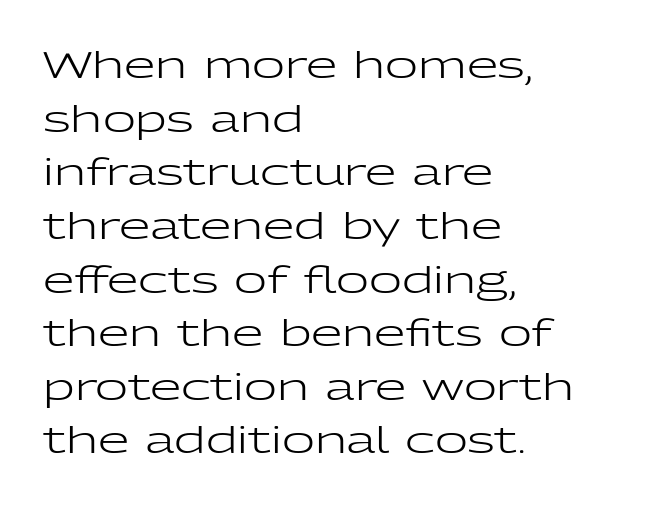
The image shows 36 px regular-weight, wide sans-serif type, upright; set left-aligned, normal line spacing (1.49x), normal letter spacing, not underlined; low stroke contrast and a medium x-height.
